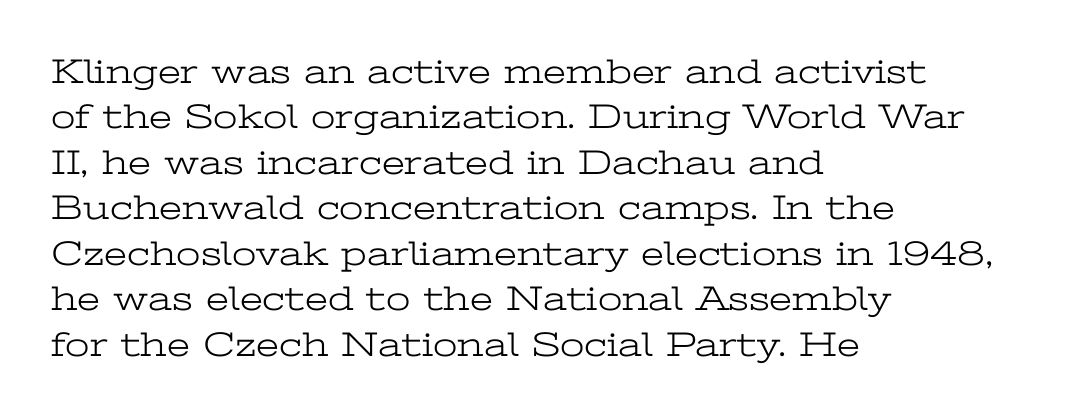
The passage shown is typeset with a serif family. The setting favours the left margin, as ordinary paragraphs usually do. Interline gaps are of average width in this sample. Looks like regular typesetting: each glyph gets only the width it needs. Beneath every word, the page is bare. Here the glyphs are tracked normally, forming tight word shapes.
